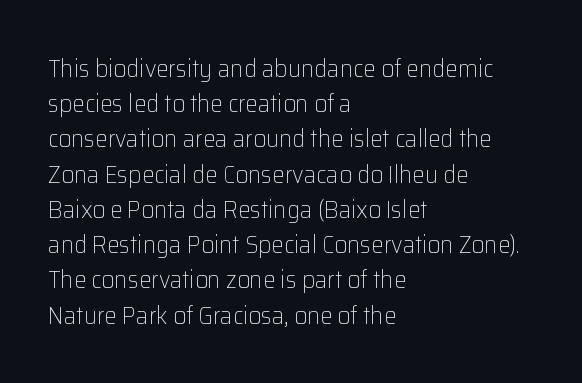
The image shows 25 px text type, upright; set left-aligned, normal line spacing (1.41x), normal letter spacing, not underlined.
